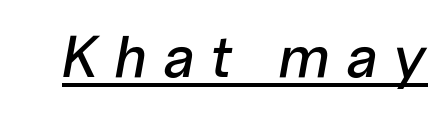
Quick note: italic. The words here are underlined. Here the designer chose a conventional face with non-uniform glyph widths. Short note: letters widely spaced.
